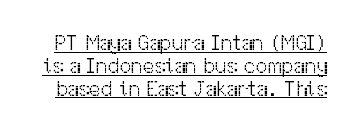
Q: Is the text bold? A: No.
Q: Is the text italic (slanted)? A: No, it is upright.
Q: Is the text underlined? A: Yes.
Q: Is the spacing between letters normal or unusually wide? A: Normal.
Q: Is the spacing between lines tight, normal or loose? A: Tight.
